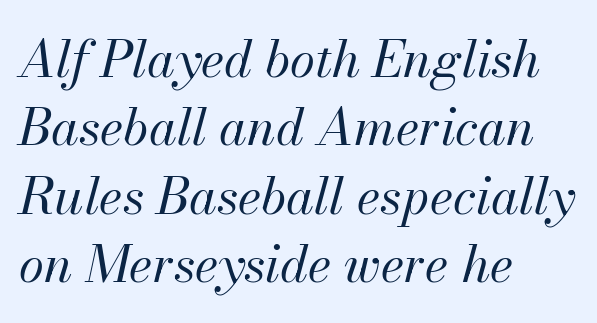
Q: Is the text bold? A: No.
Q: Is the text italic (slanted)? A: Yes, it leans right by about 13 degrees.
Q: Is the text underlined? A: No.
Q: How is the paragraph aligned? A: Left-aligned.
Q: Is the spacing between letters normal or unusually wide? A: Normal.
Q: Is the spacing between lines tight, normal or loose? A: Normal.
Q: Width (condensed, normal, or wide)? A: Normal.
Q: Stroke contrast? A: Medium.
Q: x-height? A: Small.
Q: Monospaced? A: No.
